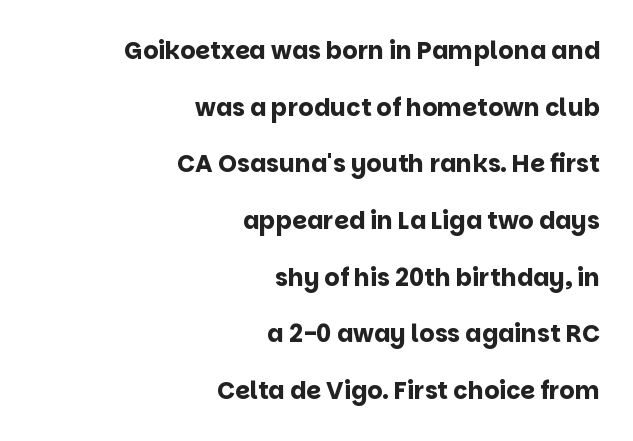
{"italic": "no", "bold": "yes", "underline": "no", "align": "right", "line_spacing": "loose", "line_spacing_ratio": 2.36, "letter_spacing": "normal", "letter_spacing_em": 0.0, "glyph_px": 24}
